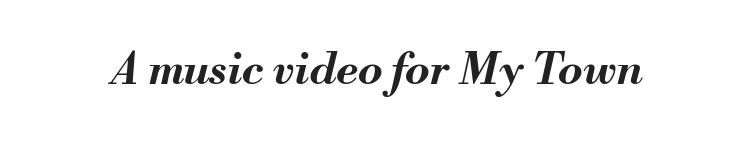
Q: Is the text bold? A: Yes.
Q: Is the text italic (slanted)? A: Yes, it leans right by about 13 degrees.
Q: Is the text underlined? A: No.
Q: Is the spacing between letters normal or unusually wide? A: Normal.
Q: Width (condensed, normal, or wide)? A: Normal.
Q: Stroke contrast? A: Medium.
Q: x-height? A: Small.
Q: Monospaced? A: No.
